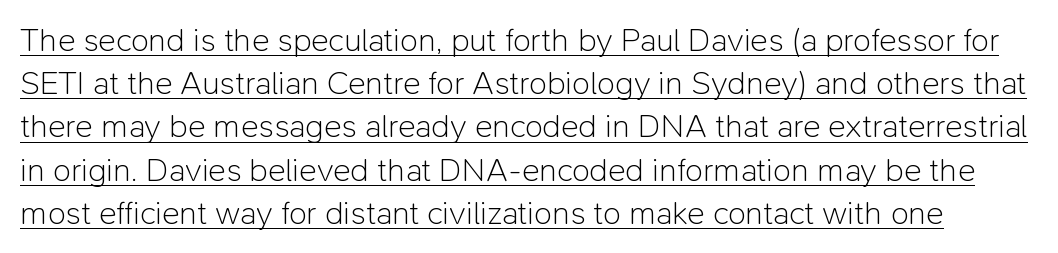
{"serif": "no", "italic": "no", "bold": "no", "weight": "light", "width": "normal", "stroke_contrast": "low", "x_height": "medium", "monospaced": "no", "underline": "yes", "line_spacing": "normal", "line_spacing_ratio": 1.31, "letter_spacing": "normal", "letter_spacing_em": 0.0, "glyph_px": 33}
